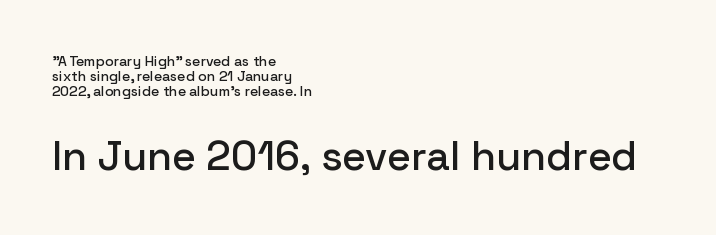
Horizontal bands of white between lines are thin slivers. A typesetter would call this proportional, since set widths differ per character. Note: no serifs on the glyphs. The gap between lines stays unmarked.
